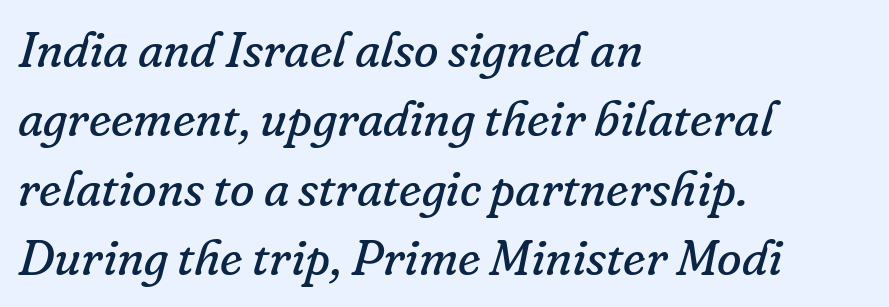
When letters slant like this, we call the style italic. You can tell from the footed stems that serif type was used. The rag falls on the right side of this text block. In terms of leading, this rendering sits right in the middle. Tracking here is standard; glyphs follow each other at the usual distance.
